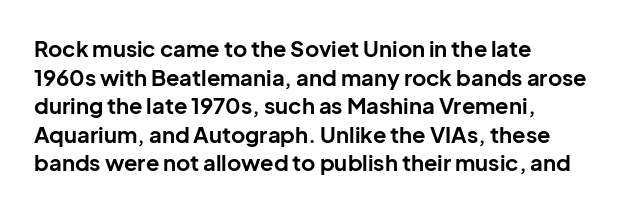
Teacher's note: observe the even left margin — that is flush-left alignment. You can tell it's not italic because the verticals are truly vertical. Words float on clear page, feet unadorned. The letterforms sit shoulder to shoulder at normal distance.
